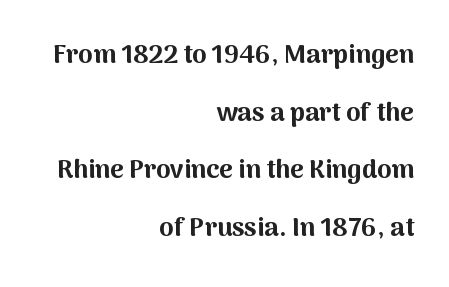
Q: Is the text bold? A: Yes.
Q: Is the text italic (slanted)? A: No, it is upright.
Q: Is the text underlined? A: No.
Q: How is the paragraph aligned? A: Right-aligned.
Q: Is the spacing between letters normal or unusually wide? A: Normal.
Q: Is the spacing between lines tight, normal or loose? A: Loose.
